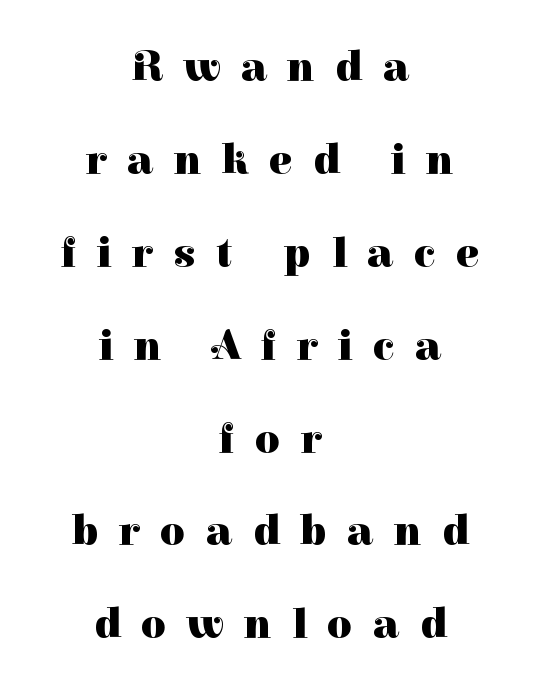
Q: Is the text bold? A: Yes.
Q: Is the text italic (slanted)? A: No, it is upright.
Q: Is the typeface a serif or a sans-serif typeface? A: Serif.
Q: Is the text underlined? A: No.
Q: How is the paragraph aligned? A: Centered.
Q: Is the spacing between letters normal or unusually wide? A: Unusually wide.
Q: Is the spacing between lines tight, normal or loose? A: Loose.
Q: Width (condensed, normal, or wide)? A: Normal.
Q: Stroke contrast? A: High.
Q: x-height? A: Medium.
Q: Monospaced? A: No.
